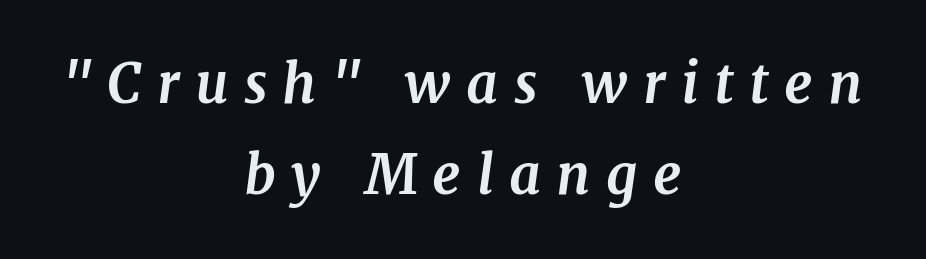
{"serif": "yes", "italic": "yes", "lean": "right", "slant_degrees": 7, "bold": "yes", "weight": "bold", "width": "normal", "stroke_contrast": "medium", "x_height": "medium", "monospaced": "no", "underline": "no", "align": "center", "line_spacing": "normal", "line_spacing_ratio": 1.66, "letter_spacing": "wide", "letter_spacing_em": 0.28, "glyph_px": 55}
